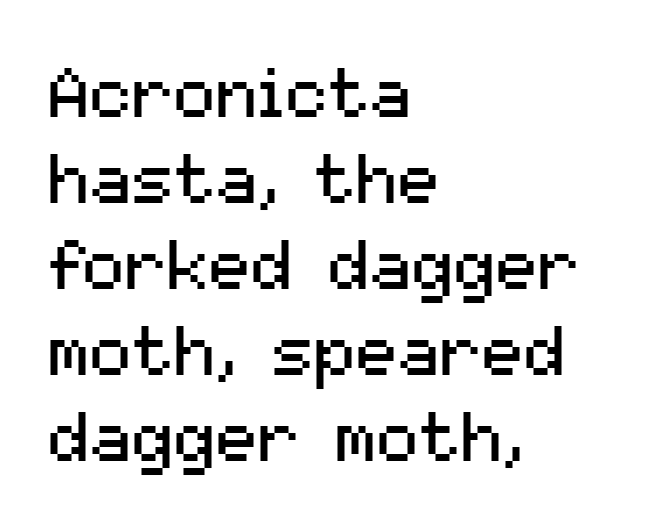
The strip under each line holds only bare page. Typographically, this falls in the sans-serif category. Note the varied advance widths — an 'i' is clearly narrower than an 'm'. Teacher's note: observe the even left margin — that is flush-left alignment. In terms of posture, this sample is upright. The font is comparable to plain body text, perhaps lighter.
